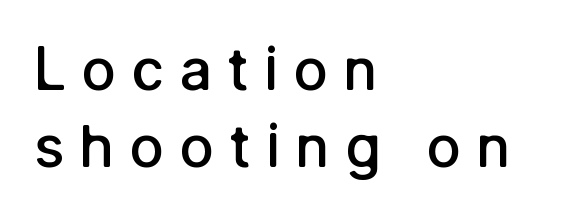
Q: Is the text bold? A: Semi-bold.
Q: Is the text italic (slanted)? A: No, it is upright.
Q: Is the typeface a serif or a sans-serif typeface? A: Sans-serif.
Q: Is the text underlined? A: No.
Q: How is the paragraph aligned? A: Left-aligned.
Q: Is the spacing between letters normal or unusually wide? A: Unusually wide.
Q: Is the spacing between lines tight, normal or loose? A: Normal.
Q: Width (condensed, normal, or wide)? A: Normal.
Q: Stroke contrast? A: Low.
Q: x-height? A: Medium.
Q: Monospaced? A: No.
